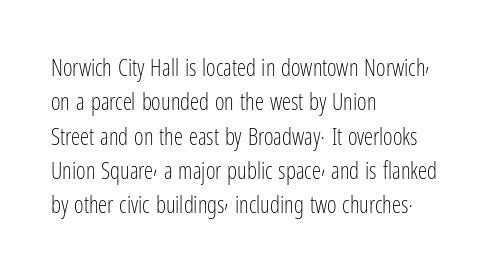
The vertical gap from one line to the next is medium. These lines were composed using upright roman letters. Horizontal alignment here is leftward, the default for most running prose. The gaps between neighbouring characters are ordinary and unremarkable. Weight: regular or lighter.
